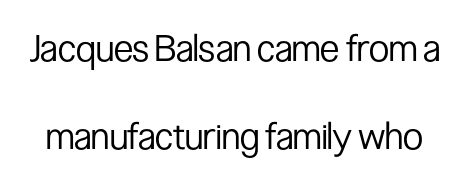
Do the letters lean? They stand straight. No heavy texture on the line: the type isn't bold. The designer went with a sans here, leaving each stem footless. The horizontal fit of the characters is conventional and even. This sample has the flowing, uneven cadence of proportional lettering. This sample trades compactness for vertical openness between lines.
